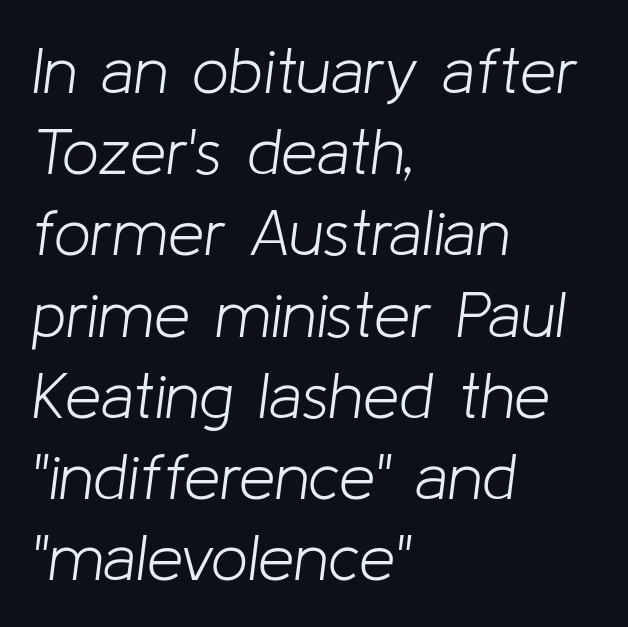
The image shows 65 px light type, italic (leaning right); set left-aligned, normal line spacing (1.25x), normal letter spacing, not underlined; low stroke contrast and a medium x-height.
